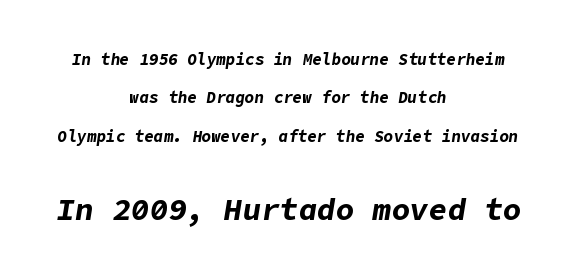
The image shows 31 px bold type, italic (leaning right); set centered, loose line spacing (2.4x), normal letter spacing, not underlined; the second (bottom) block is 1.94x larger; low stroke contrast and a medium x-height.
